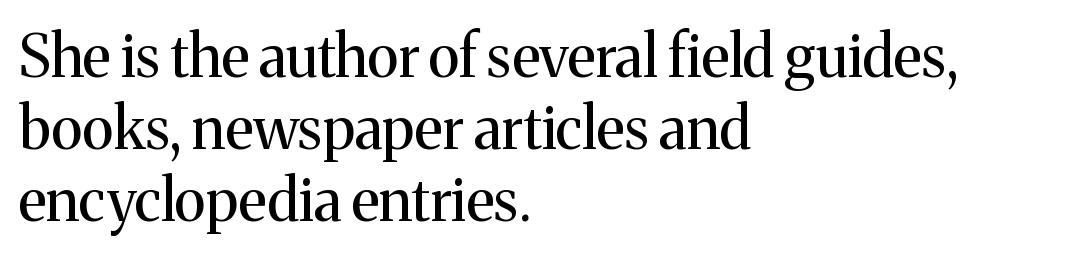
The image shows 58 px regular-weight serif type, upright; set left-aligned, line spacing 1.24x, normal letter spacing, not underlined; medium stroke contrast and a medium x-height.
